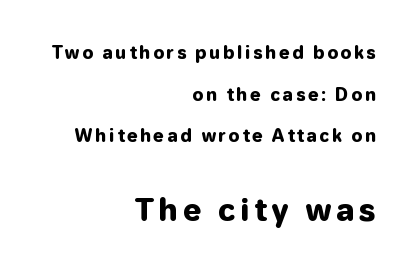
{"serif": "no", "italic": "no", "bold": "yes", "weight": "heavy", "width": "normal", "stroke_contrast": "low", "x_height": "medium", "monospaced": "no", "underline": "no", "align": "right", "line_spacing": "loose", "line_spacing_ratio": 2.45, "larger_block": "second", "size_ratio": 1.76, "glyph_px": 30}
